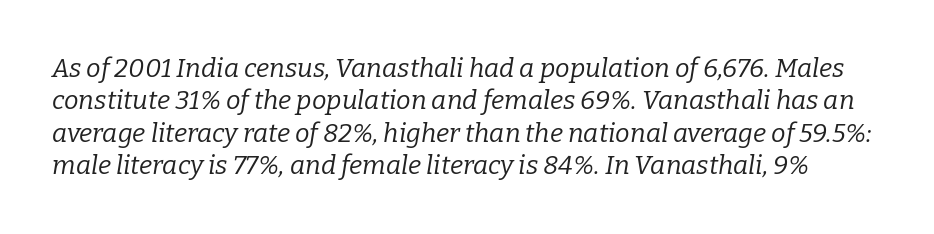
Think standard paragraph weight, or any step lighter than that. Quick note: interline space is typical. The baseline area is clear. Default kerning and tracking; the words read as compact shapes.
